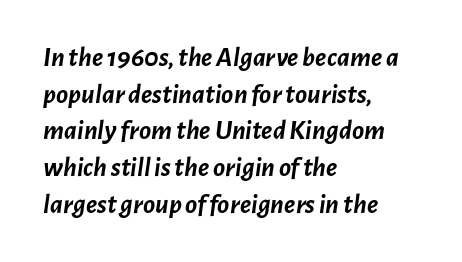
Q: Is the text bold? A: Yes.
Q: Is the text italic (slanted)? A: Yes, it leans right by about 7 degrees.
Q: Is the text underlined? A: No.
Q: How is the paragraph aligned? A: Left-aligned.
Q: Is the spacing between letters normal or unusually wide? A: Normal.
Q: Is the spacing between lines tight, normal or loose? A: Normal.
Q: Width (condensed, normal, or wide)? A: Normal.
Q: Stroke contrast? A: Low.
Q: x-height? A: Medium.
Q: Monospaced? A: No.
